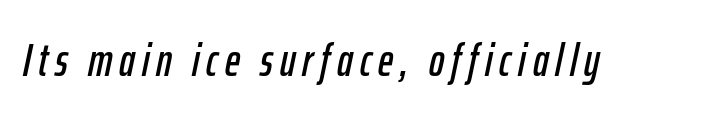
Q: Is the text italic (slanted)? A: Yes, it leans right by about 12 degrees.
Q: Is the text underlined? A: No.
Q: Width (condensed, normal, or wide)? A: Condensed.
Q: Stroke contrast? A: Low.
Q: x-height? A: Medium.
Q: Monospaced? A: No.
